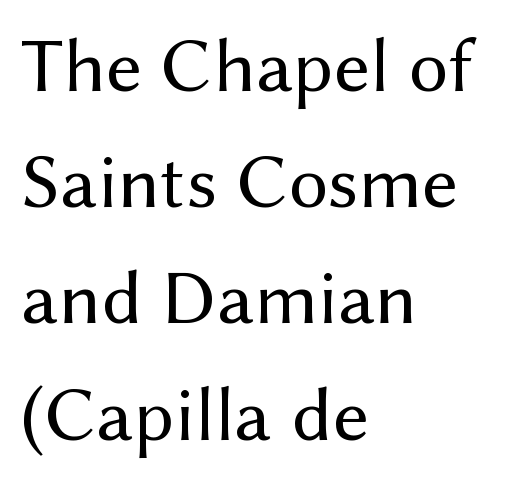
Is there any slant? The stems are plumb. Short note: letters normally spaced. This rendering uses left alignment, leaving the right contour irregular. Nothing heavy about these letters — not bold at all. The font family rendered here belongs to the sans-serif group.
